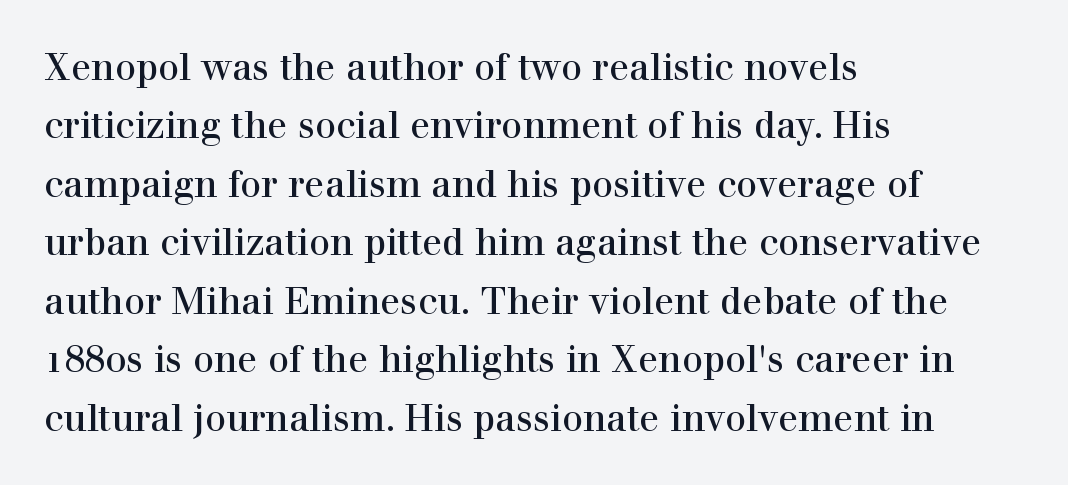
Q: Is the text italic (slanted)? A: No, it is upright.
Q: Is the typeface a serif or a sans-serif typeface? A: Serif.
Q: Is the text underlined? A: No.
Q: How is the paragraph aligned? A: Left-aligned.
Q: Is the spacing between letters normal or unusually wide? A: Normal.
Q: Is the spacing between lines tight, normal or loose? A: Normal.
Q: Width (condensed, normal, or wide)? A: Normal.
Q: x-height? A: Medium.
Q: Monospaced? A: No.
